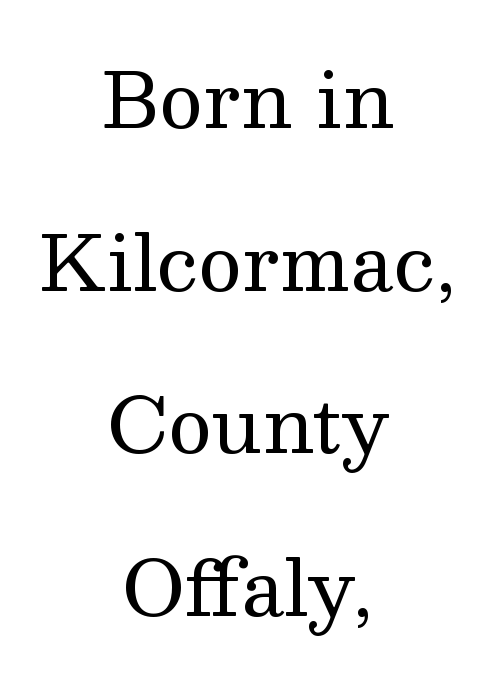
There is no visible air inserted between adjacent glyphs. Each letter keeps its own natural width here, so spacing adapts to shape. Horizontal bands of white between lines are thick stripes. The font's upright variant was chosen for this text.
